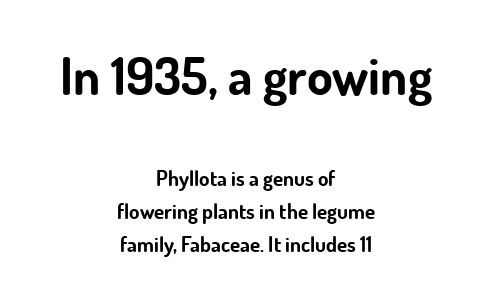
Q: Is the text bold? A: Yes.
Q: Is the text italic (slanted)? A: No, it is upright.
Q: Is the typeface a serif or a sans-serif typeface? A: Sans-serif.
Q: Is the text underlined? A: No.
Q: How is the paragraph aligned? A: Centered.
Q: Is the spacing between letters normal or unusually wide? A: Normal.
Q: Is the spacing between lines tight, normal or loose? A: Normal.
Q: Which block of text is set in a larger size, the first (top) or the second (bottom)? A: The first (top) one.
Q: Width (condensed, normal, or wide)? A: Normal.
Q: Stroke contrast? A: Low.
Q: x-height? A: Small.
Q: Monospaced? A: No.
